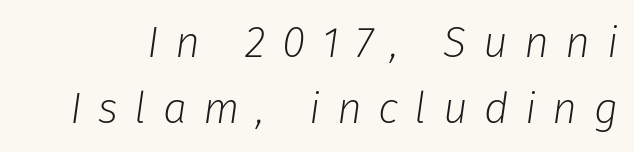
{"italic": "yes", "lean": "right", "slant_degrees": 8, "bold": "no", "weight": "light", "width": "normal", "stroke_contrast": "low", "x_height": "medium", "monospaced": "no", "underline": "no", "line_spacing": "normal", "line_spacing_ratio": 1.54, "letter_spacing": "wide", "letter_spacing_em": 0.38, "glyph_px": 43}
